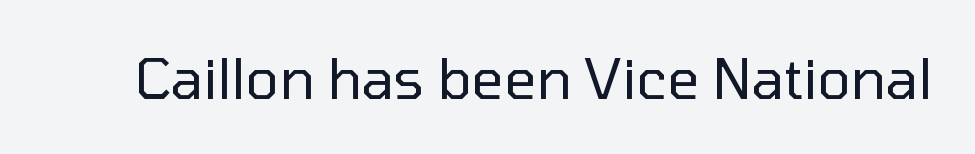
Check where the strokes stop: nothing finishes them off — pure sans. The rendering keeps characters at their native spacing. Lines of text with bare space underneath. No extra ink here — the face is not bold. You could not count columns in this text — the font is proportionally spaced. The axis of the letterforms is exactly vertical.
